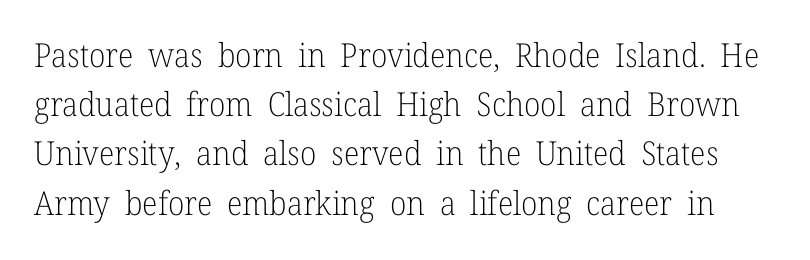
{"serif": "yes", "italic": "no", "bold": "no", "weight": "light", "width": "normal", "stroke_contrast": "low", "x_height": "medium", "monospaced": "no", "underline": "no", "line_spacing": "normal", "line_spacing_ratio": 1.49, "letter_spacing": "normal", "letter_spacing_em": 0.0, "glyph_px": 33}
